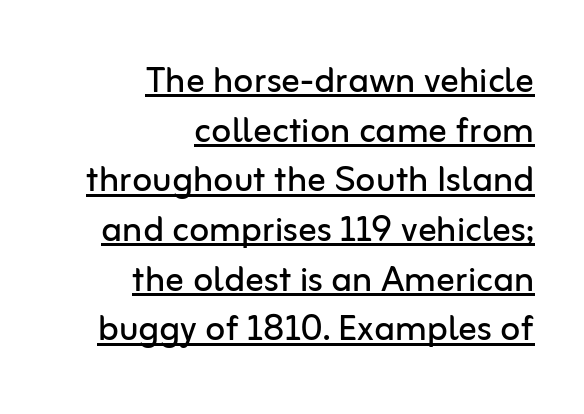
A flush-right, rag-left setting is used for this passage. The typesetter has applied underlining to the passage shown. Very little white space separates one row of letters from the next. No heavy texture on the line: the type isn't bold. Look at the bottom of the vertical strokes: they stop flat, with no serifs.
